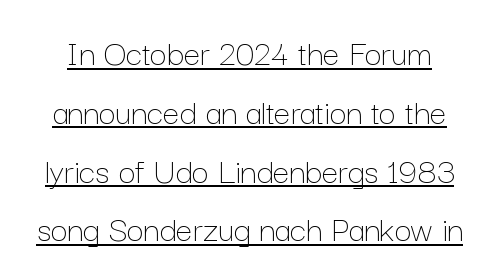
Q: Is the text bold? A: No.
Q: Is the text italic (slanted)? A: No, it is upright.
Q: Is the text underlined? A: Yes.
Q: Is the spacing between letters normal or unusually wide? A: Normal.
Q: Is the spacing between lines tight, normal or loose? A: Normal.
Q: Width (condensed, normal, or wide)? A: Normal.
Q: Stroke contrast? A: Low.
Q: x-height? A: Medium.
Q: Monospaced? A: No.
